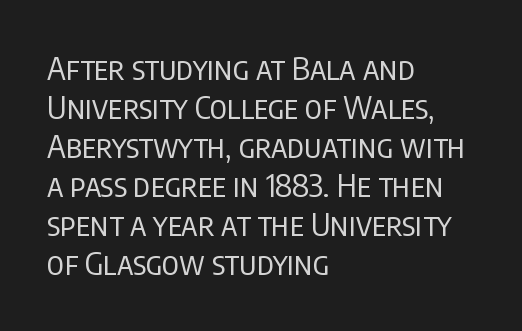
Classification — sans serif. Posture: straight, roman, zero tilt. Think of a printed novel: that variable character pitch is what you see here. A clean baseline with only descenders dipping below it. The passage is arranged the way most books set body copy — flush left.
